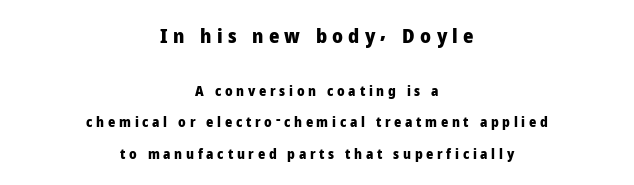
Q: Is the text bold? A: Yes.
Q: Is the text italic (slanted)? A: No, it is upright.
Q: Is the text underlined? A: No.
Q: How is the paragraph aligned? A: Centered.
Q: Is the spacing between letters normal or unusually wide? A: Unusually wide.
Q: Is the spacing between lines tight, normal or loose? A: Loose.
Q: Which block of text is set in a larger size, the first (top) or the second (bottom)? A: The first (top) one.
